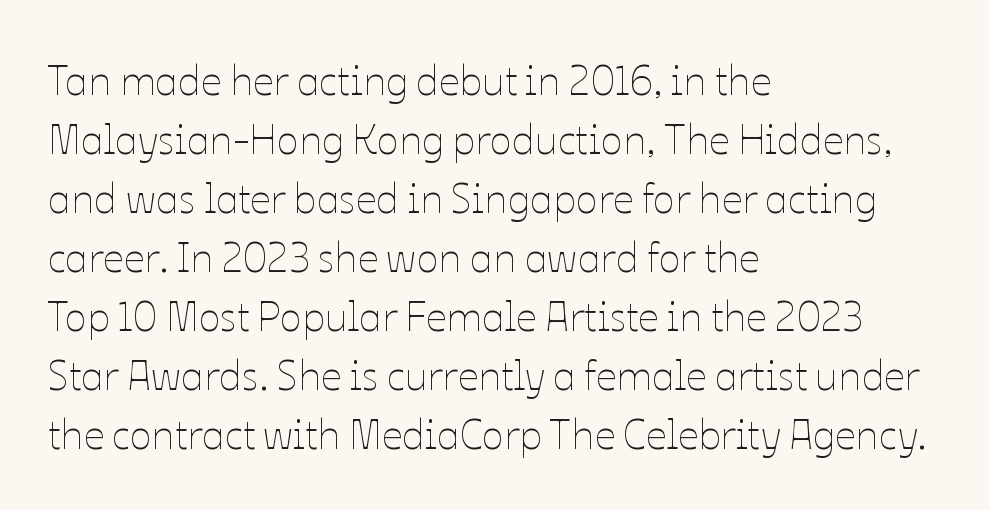
The image shows 41 px thin type, upright; set left-aligned, normal line spacing (1.44x), normal letter spacing, not underlined; low stroke contrast and a medium x-height.
